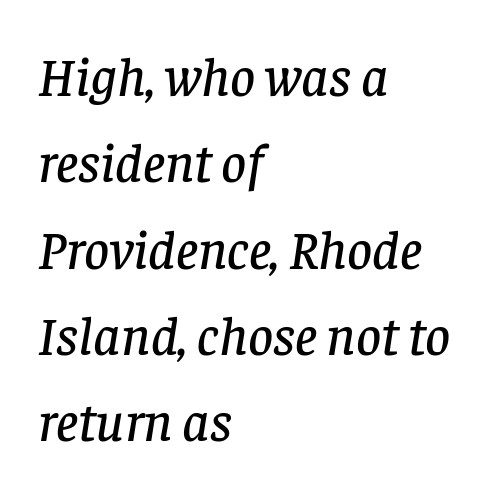
Varying glyph widths throughout — classic text-font behaviour. You can tell from the footed stems that serif type was used. Italic? Definitely — the glyphs are oblique. Caption: standard tracking, unaltered. Rule under the text: the space is simply empty.
